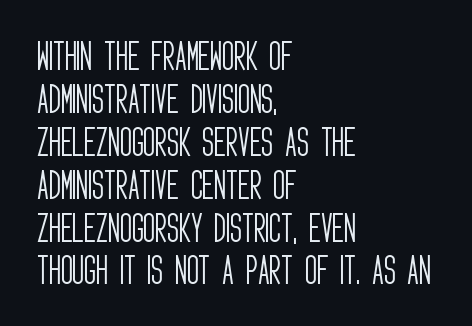
Q: Is the text bold? A: No.
Q: Is the text italic (slanted)? A: No, it is upright.
Q: Is the typeface a serif or a sans-serif typeface? A: Sans-serif.
Q: Is the text underlined? A: No.
Q: How is the paragraph aligned? A: Left-aligned.
Q: Is the spacing between letters normal or unusually wide? A: Normal.
Q: Is the spacing between lines tight, normal or loose? A: Normal.
Q: Width (condensed, normal, or wide)? A: Condensed.
Q: Stroke contrast? A: Low.
Q: x-height? A: Large.
Q: Monospaced? A: No.
